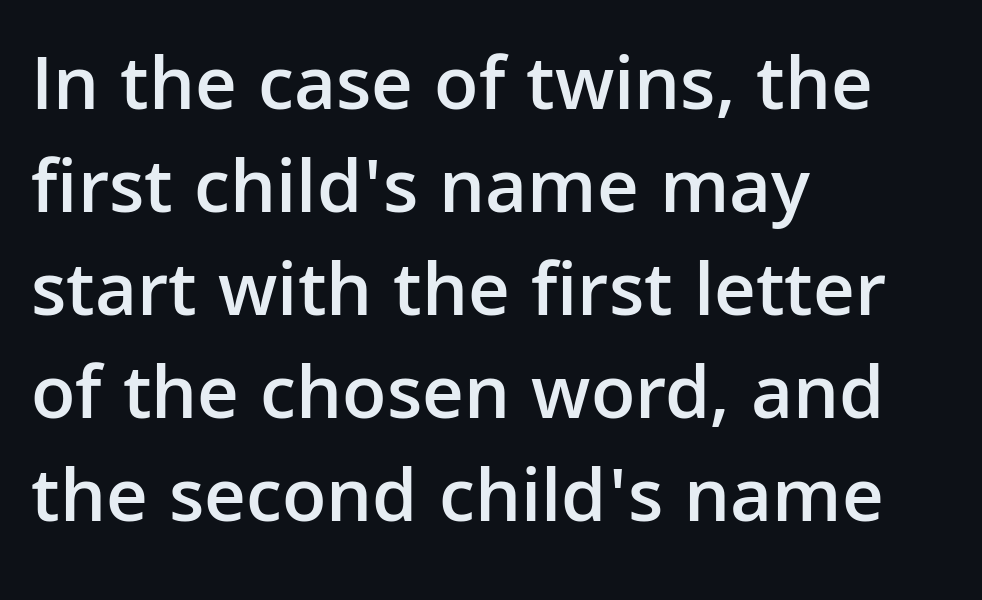
The image shows 78 px semibold sans-serif type, upright; set left-aligned, normal line spacing (1.32x), normal letter spacing, not underlined; low stroke contrast and a medium x-height.
